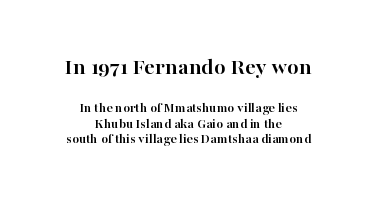
{"italic": "no", "bold": "yes", "underline": "no", "align": "center", "line_spacing": "tight", "line_spacing_ratio": 1.14, "letter_spacing": "normal", "letter_spacing_em": 0.0, "larger_block": "first", "size_ratio": 1.71, "glyph_px": 24}
